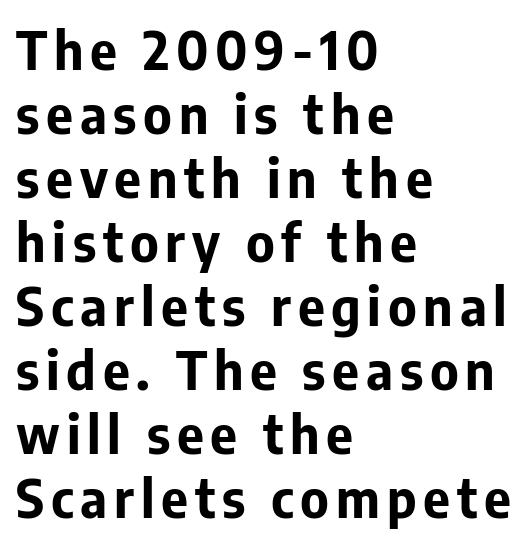
{"serif": "no", "italic": "no", "bold": "yes", "weight": "bold", "width": "normal", "stroke_contrast": "low", "x_height": "medium", "monospaced": "no", "underline": "no", "align": "left", "line_spacing_ratio": 1.23, "glyph_px": 52}
